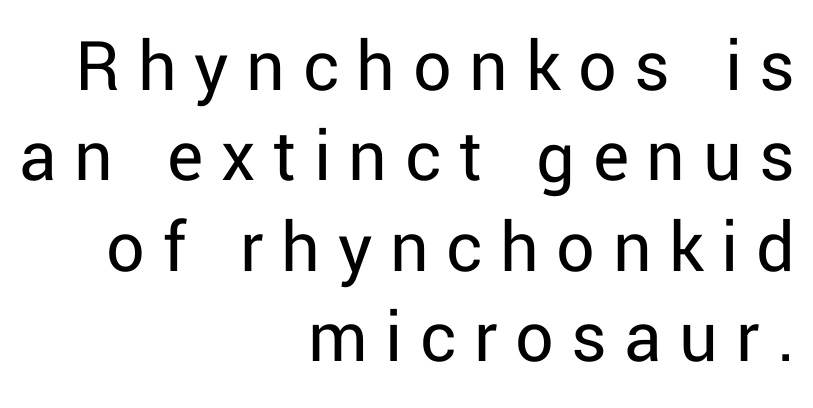
The image shows 76 px regular-weight sans-serif type, upright; set right-aligned, line spacing 1.19x, unusually wide letter spacing (+0.23 em), not underlined; low stroke contrast and a medium x-height.
